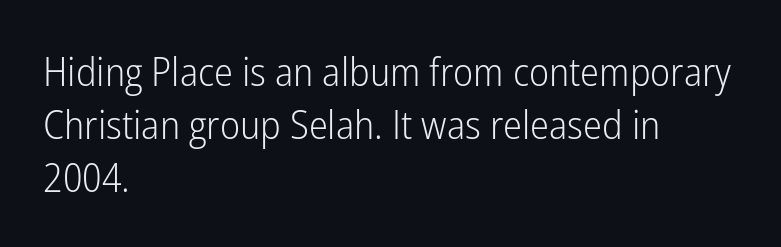
The block of text has a typical density, with ordinary space between rows. Classification — sans serif. Ascenders rise straight up at ninety degrees. You could not count columns in this text — the font is proportionally spaced. Horizontally, the lines are justified to the leading edge only. The passage shown has conventional tracking throughout.
